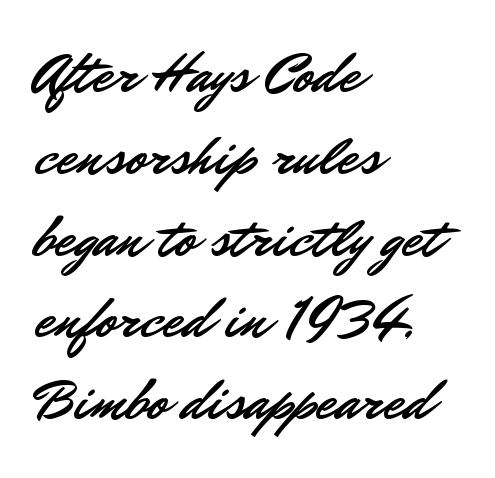
Q: Is the text italic (slanted)? A: Yes.
Q: Is the typeface a serif or a sans-serif typeface? A: Sans-serif.
Q: Is the text underlined? A: No.
Q: How is the paragraph aligned? A: Left-aligned.
Q: Is the spacing between letters normal or unusually wide? A: Normal.
Q: Is the spacing between lines tight, normal or loose? A: Normal.
Q: Width (condensed, normal, or wide)? A: Normal.
Q: Stroke contrast? A: Low.
Q: x-height? A: Small.
Q: Monospaced? A: No.
